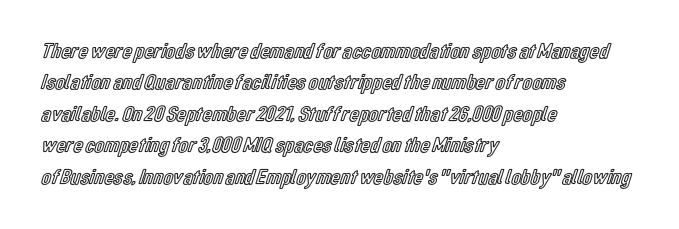
Q: Is the text italic (slanted)? A: Yes.
Q: Is the text underlined? A: No.
Q: How is the paragraph aligned? A: Left-aligned.
Q: Is the spacing between letters normal or unusually wide? A: Normal.
Q: Is the spacing between lines tight, normal or loose? A: Normal.
